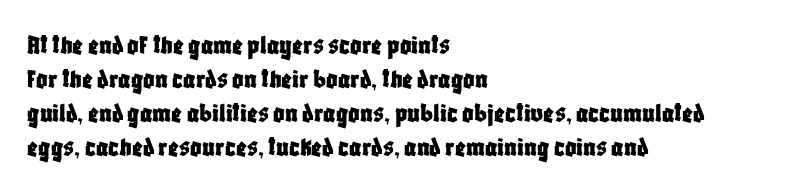
Q: Is the text italic (slanted)? A: No, it is upright.
Q: Is the typeface a serif or a sans-serif typeface? A: Sans-serif.
Q: Is the text underlined? A: No.
Q: How is the paragraph aligned? A: Left-aligned.
Q: Is the spacing between letters normal or unusually wide? A: Normal.
Q: Width (condensed, normal, or wide)? A: Condensed.
Q: Stroke contrast? A: Low.
Q: x-height? A: Large.
Q: Monospaced? A: No.
